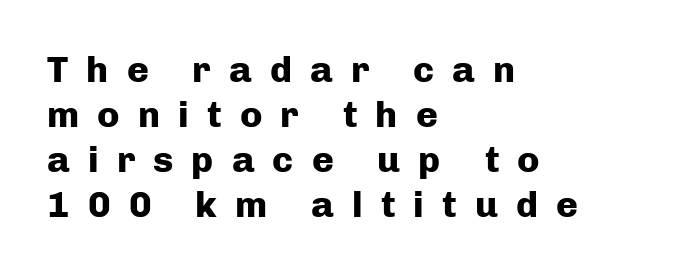
Strokes here are thick enough to call this a true bold. You can tell from the bare stems that sans-serif type was used. Underlining? Definitely not there. Each letter keeps its own natural width here, so spacing adapts to shape. Is the block centered? No — it sits flush against the left margin.
